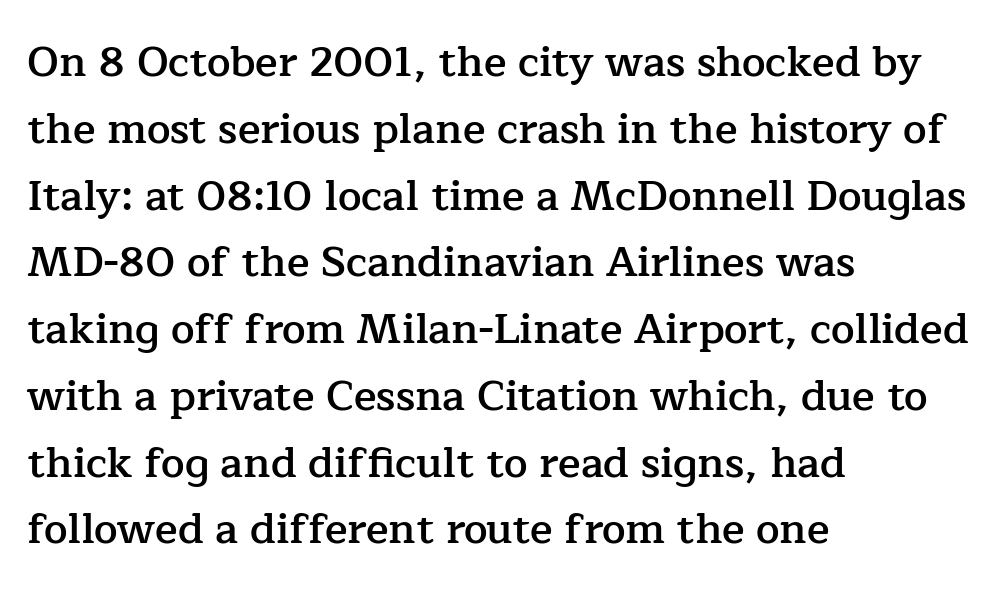
Q: Is the text bold? A: Semi-bold.
Q: Is the text italic (slanted)? A: No, it is upright.
Q: Is the typeface a serif or a sans-serif typeface? A: Serif.
Q: Is the text underlined? A: No.
Q: How is the paragraph aligned? A: Left-aligned.
Q: Is the spacing between letters normal or unusually wide? A: Normal.
Q: Is the spacing between lines tight, normal or loose? A: Normal.
Q: Width (condensed, normal, or wide)? A: Normal.
Q: Stroke contrast? A: Low.
Q: x-height? A: Medium.
Q: Monospaced? A: No.
